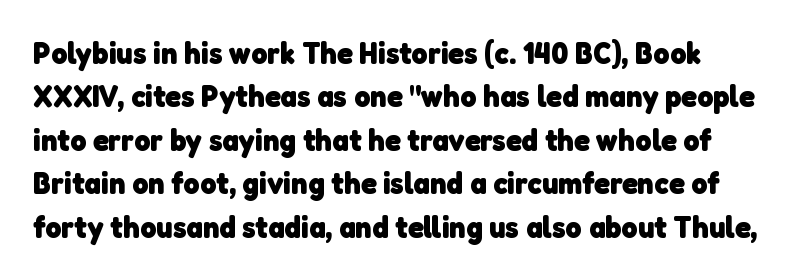
{"serif": "no", "bold": "yes", "weight": "heavy", "width": "normal", "stroke_contrast": "low", "x_height": "medium", "monospaced": "no", "underline": "no", "align": "left", "line_spacing": "normal", "line_spacing_ratio": 1.4, "letter_spacing": "normal", "letter_spacing_em": 0.0, "glyph_px": 31}
